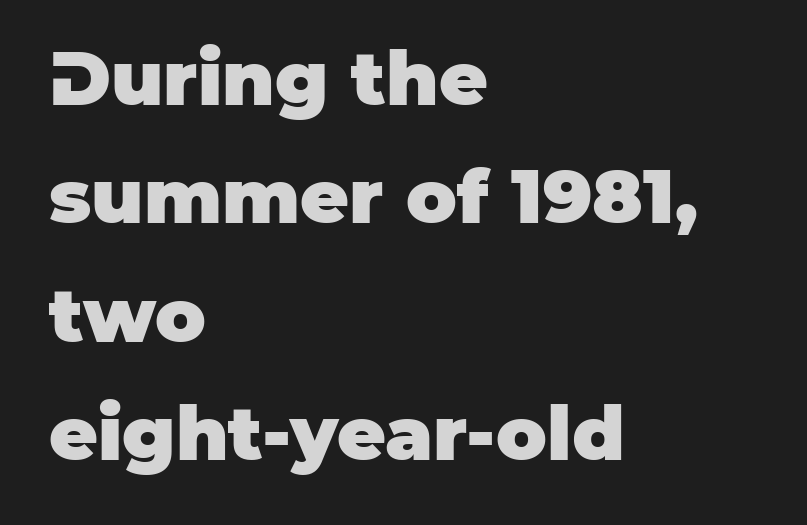
{"serif": "no", "italic": "no", "bold": "yes", "weight": "heavy", "width": "normal", "stroke_contrast": "low", "x_height": "large", "monospaced": "no", "underline": "no", "align": "left", "line_spacing": "normal", "line_spacing_ratio": 1.58, "letter_spacing": "normal", "letter_spacing_em": 0.0, "glyph_px": 75}
